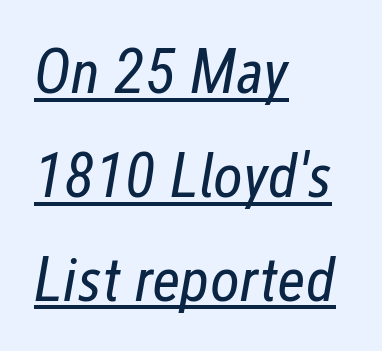
Q: Is the text bold? A: No.
Q: Is the text italic (slanted)? A: Yes, it leans right by about 12 degrees.
Q: Is the text underlined? A: Yes.
Q: How is the paragraph aligned? A: Left-aligned.
Q: Is the spacing between letters normal or unusually wide? A: Normal.
Q: Is the spacing between lines tight, normal or loose? A: Normal.
Q: Width (condensed, normal, or wide)? A: Condensed.
Q: Stroke contrast? A: Low.
Q: x-height? A: Medium.
Q: Monospaced? A: No.
